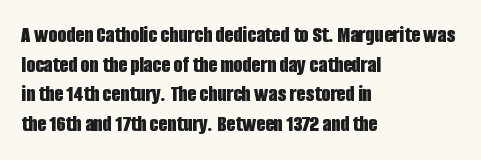
Is there any slant? The stems are plumb. Nothing unusual about the tracking: characters are spaced as the font intends. These words are printed bold, with thick strokes throughout. Evenly set lines give the paragraph a standard silhouette.
